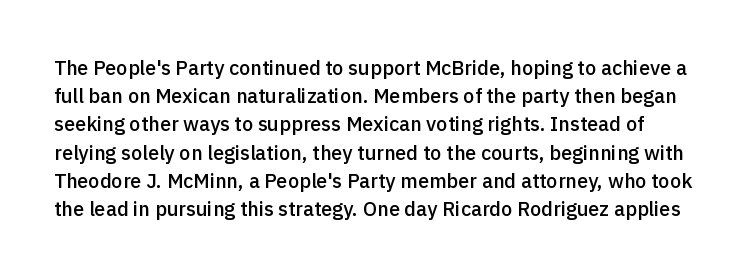
The image shows 20 px text type, upright; set normal line spacing (1.41x), normal letter spacing, not underlined.
